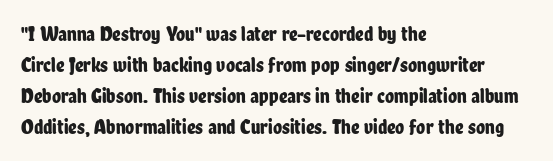
Does the copy run flush right? No — it runs flush left. The specimen reads as upright at a glance. Between one letter and the next there's only the usual sliver of space. The designer left line spacing at the default.
